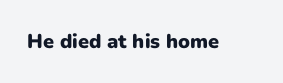
{"italic": "no", "bold": "yes", "underline": "no", "letter_spacing": "normal", "letter_spacing_em": 0.0, "glyph_px": 20}
